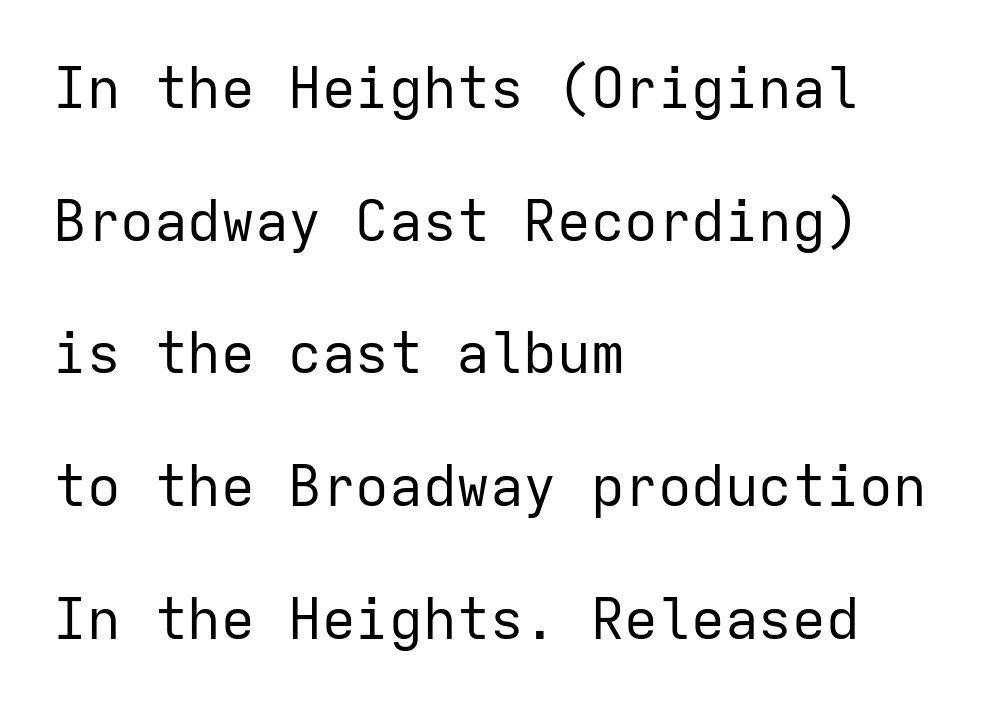
{"serif": "no", "italic": "no", "bold": "no", "weight": "regular", "width": "normal", "stroke_contrast": "low", "x_height": "medium", "monospaced": "yes", "underline": "no", "align": "left", "line_spacing": "loose", "line_spacing_ratio": 2.37, "letter_spacing": "normal", "letter_spacing_em": 0.0, "glyph_px": 56}
